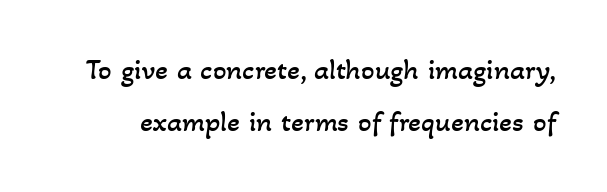
{"bold": "no", "weight": "regular", "width": "normal", "stroke_contrast": "low", "x_height": "small", "monospaced": "no", "underline": "no", "line_spacing_ratio": 1.74, "letter_spacing": "normal", "letter_spacing_em": 0.0, "glyph_px": 30}
